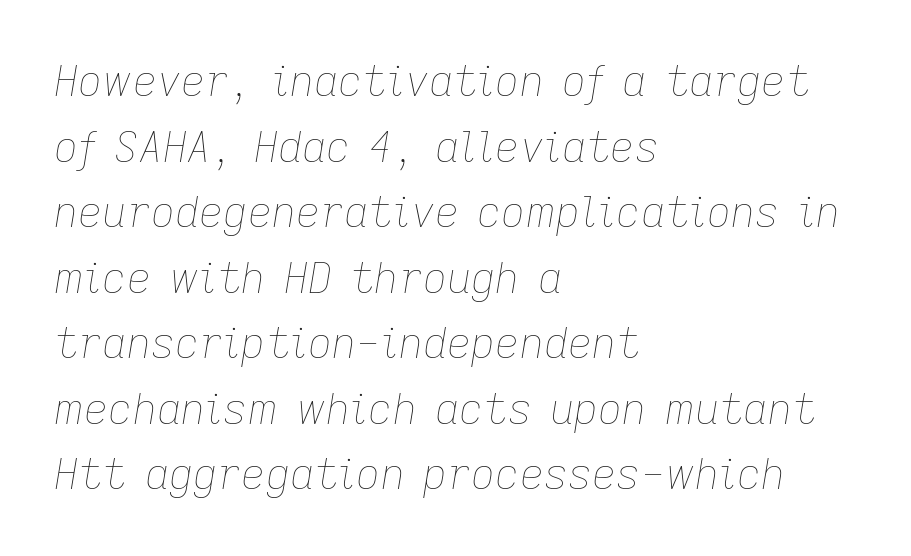
Q: Is the text bold? A: No.
Q: Is the text italic (slanted)? A: Yes, it leans right by about 9 degrees.
Q: Is the text underlined? A: No.
Q: How is the paragraph aligned? A: Left-aligned.
Q: Is the spacing between letters normal or unusually wide? A: Normal.
Q: Is the spacing between lines tight, normal or loose? A: Normal.
Q: Width (condensed, normal, or wide)? A: Normal.
Q: Stroke contrast? A: Low.
Q: x-height? A: Medium.
Q: Monospaced? A: No.
